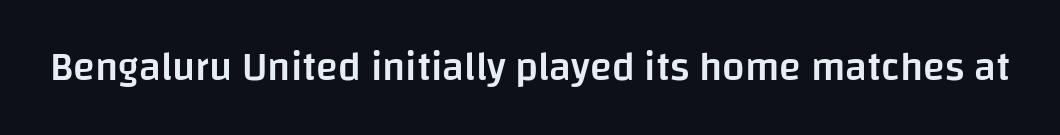
{"serif": "no", "italic": "no", "bold": "semi", "weight": "semibold", "width": "normal", "stroke_contrast": "low", "x_height": "large", "monospaced": "no", "underline": "no", "letter_spacing": "normal", "letter_spacing_em": 0.0, "glyph_px": 40}
